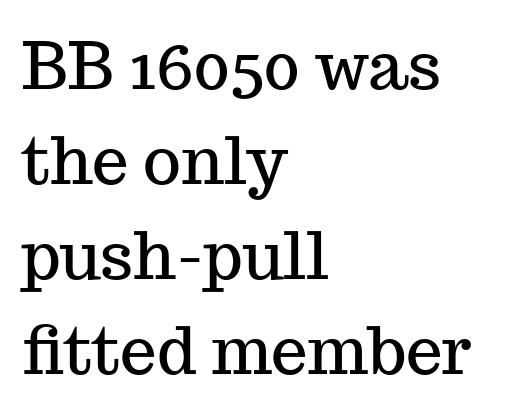
Just letters on the line, the space beneath them empty. Inter-character spacing is left at the font's built-in metrics. Character widths vary here, with narrow letters taking less room than wide ones. Compared with typical paragraphs, the rows here are spaced about the same.
